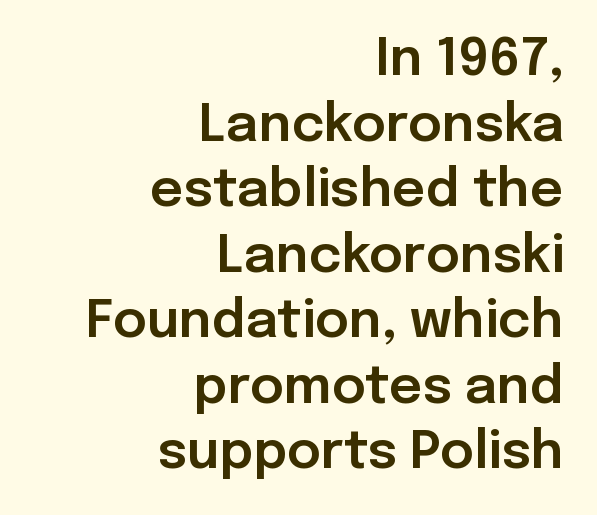
Q: Is the text italic (slanted)? A: No, it is upright.
Q: Is the typeface a serif or a sans-serif typeface? A: Sans-serif.
Q: Is the text underlined? A: No.
Q: How is the paragraph aligned? A: Right-aligned.
Q: Is the spacing between letters normal or unusually wide? A: Normal.
Q: Is the spacing between lines tight, normal or loose? A: Normal.
Q: Width (condensed, normal, or wide)? A: Normal.
Q: Stroke contrast? A: Low.
Q: x-height? A: Medium.
Q: Monospaced? A: No.
